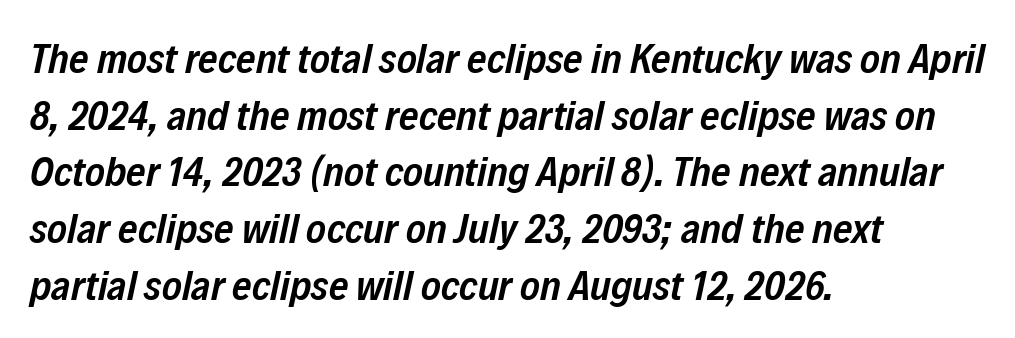
Q: Is the text bold? A: Semi-bold.
Q: Is the text italic (slanted)? A: Yes, it leans right by about 12 degrees.
Q: Is the text underlined? A: No.
Q: How is the paragraph aligned? A: Left-aligned.
Q: Is the spacing between letters normal or unusually wide? A: Normal.
Q: Is the spacing between lines tight, normal or loose? A: Normal.
Q: Width (condensed, normal, or wide)? A: Condensed.
Q: Stroke contrast? A: Low.
Q: x-height? A: Medium.
Q: Monospaced? A: No.
